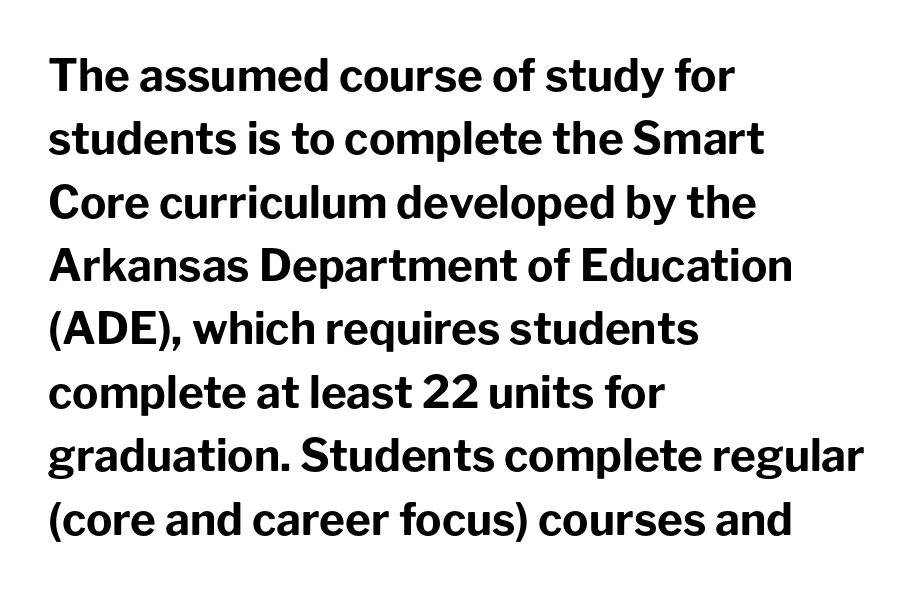
{"serif": "no", "italic": "no", "bold": "yes", "weight": "bold", "width": "normal", "stroke_contrast": "low", "x_height": "medium", "monospaced": "no", "underline": "no", "align": "left", "line_spacing": "normal", "line_spacing_ratio": 1.44, "letter_spacing": "normal", "letter_spacing_em": 0.0, "glyph_px": 44}
